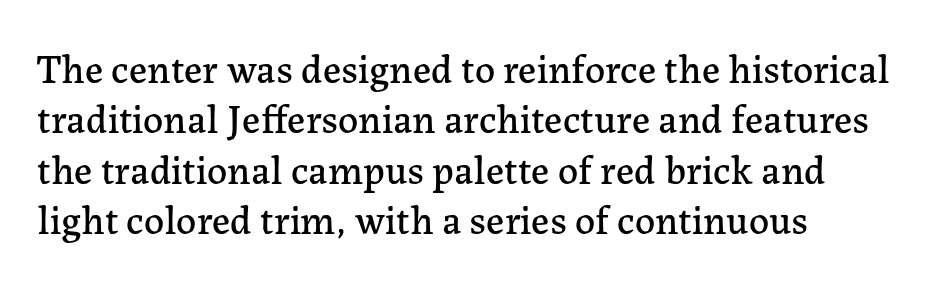
Reading down the block, your eye returns to a fixed left position each line. Examine the stroke ends and you'll spot serifs. The strip under each line holds only bare page. Do the characters align in a grid? No, the font is proportional. Vertical strokes here are truly vertical.
